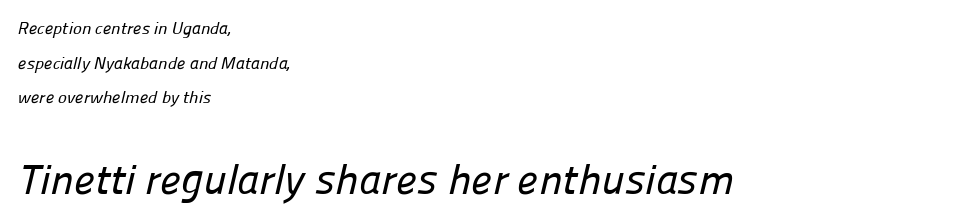
Leading is clearly above the norm, producing a sparse column. In terms of letterform style, serifs are entirely absent. The passage shown is typed in a proportional face where columns would drift. Any mark beneath the type? The region is blank. The following chunk of copy outweighs the initial chunk in type size.
